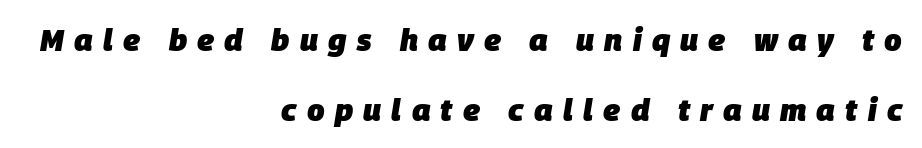
The image shows 31 px heavy type, italic (leaning right); set right-aligned, loose line spacing (2.25x), unusually wide letter spacing (+0.33 em), not underlined; low stroke contrast and a large x-height.
